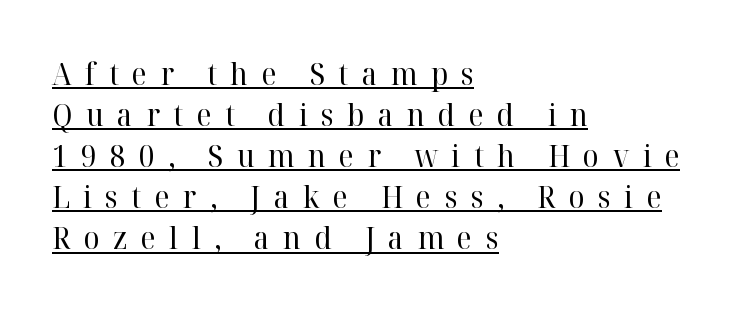
{"serif": "yes", "italic": "no", "bold": "no", "weight": "regular", "width": "normal", "stroke_contrast": "high", "x_height": "medium", "monospaced": "no", "underline": "yes", "align": "left", "line_spacing": "normal", "line_spacing_ratio": 1.37, "letter_spacing": "wide", "letter_spacing_em": 0.45, "glyph_px": 30}
